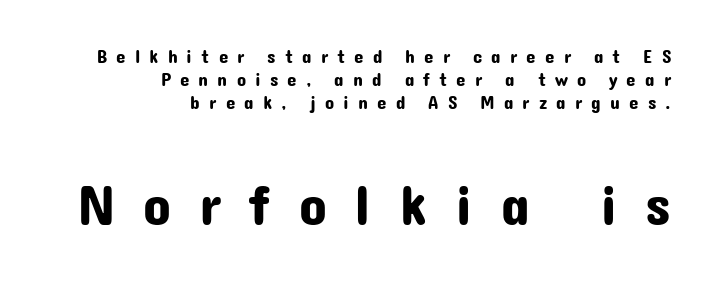
Q: Is the text italic (slanted)? A: No, it is upright.
Q: Is the typeface a serif or a sans-serif typeface? A: Sans-serif.
Q: Is the text underlined? A: No.
Q: How is the paragraph aligned? A: Right-aligned.
Q: Is the spacing between letters normal or unusually wide? A: Unusually wide.
Q: Which block of text is set in a larger size, the first (top) or the second (bottom)? A: The second (bottom) one.
Q: Width (condensed, normal, or wide)? A: Normal.
Q: Stroke contrast? A: Low.
Q: x-height? A: Medium.
Q: Monospaced? A: No.
